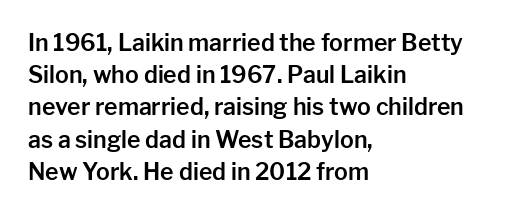
Does the leading feel generous? No, just average. The paragraph shown leans on its left margin. The string is rendered with underlining switched off. Here the glyphs are tracked normally, forming tight word shapes. The font's upright variant was chosen for this text.
